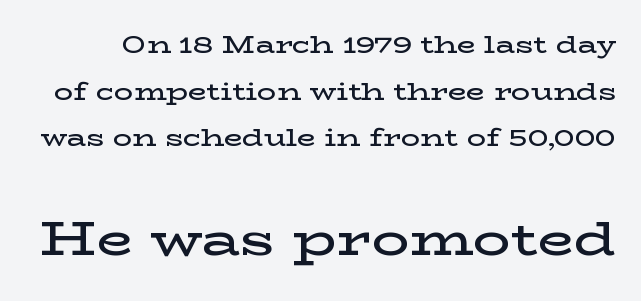
Q: Is the text bold? A: Semi-bold.
Q: Is the text italic (slanted)? A: No, it is upright.
Q: Is the typeface a serif or a sans-serif typeface? A: Serif.
Q: Is the text underlined? A: No.
Q: Is the spacing between letters normal or unusually wide? A: Normal.
Q: Is the spacing between lines tight, normal or loose? A: Loose.
Q: Which block of text is set in a larger size, the first (top) or the second (bottom)? A: The second (bottom) one.
Q: Width (condensed, normal, or wide)? A: Wide.
Q: Stroke contrast? A: Low.
Q: x-height? A: Medium.
Q: Monospaced? A: No.
